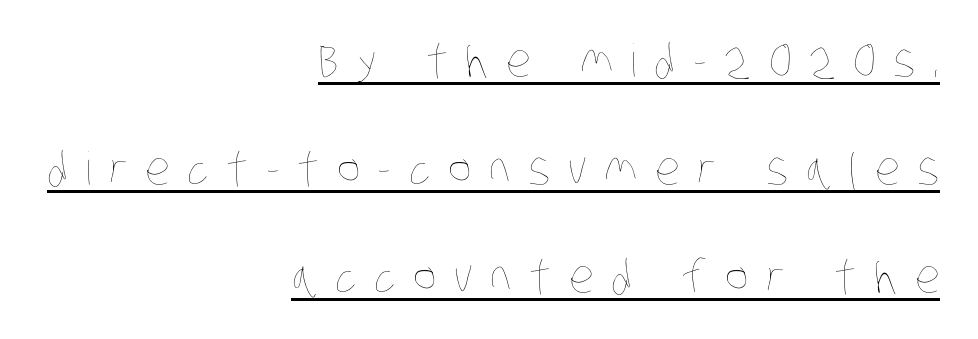
{"bold": "no", "weight": "thin", "width": "condensed", "stroke_contrast": "low", "x_height": "large", "monospaced": "no", "underline": "yes", "align": "right", "line_spacing": "loose", "line_spacing_ratio": 2.4, "letter_spacing": "wide", "letter_spacing_em": 0.39, "glyph_px": 45}
